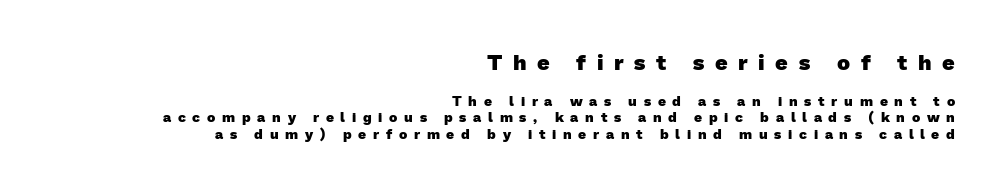
The image shows 22 px bold type; set right-aligned, line spacing 1.18x, unusually wide letter spacing (+0.48 em), not underlined; the first (top) block is 1.57x larger.
